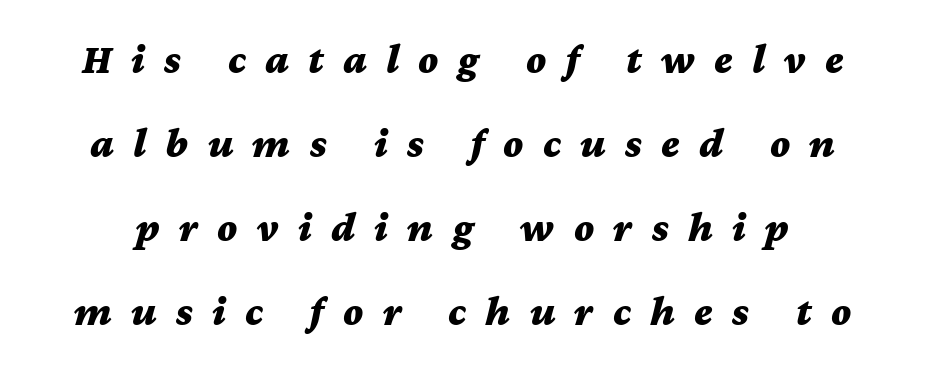
{"italic": "yes", "lean": "right", "slant_degrees": 12, "bold": "yes", "weight": "bold", "width": "wide", "stroke_contrast": "medium", "x_height": "medium", "monospaced": "no", "underline": "no", "line_spacing": "loose", "line_spacing_ratio": 2.0, "letter_spacing": "wide", "letter_spacing_em": 0.46, "glyph_px": 42}
